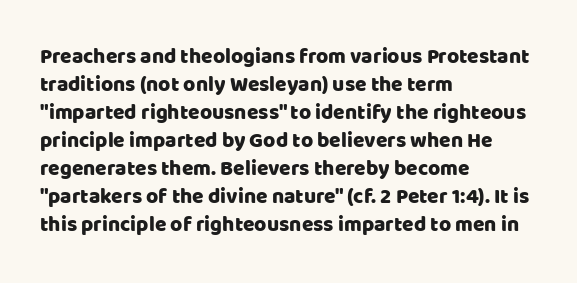
The image shows 21 px text type, upright; set left-aligned, normal line spacing (1.33x), normal letter spacing, not underlined.
